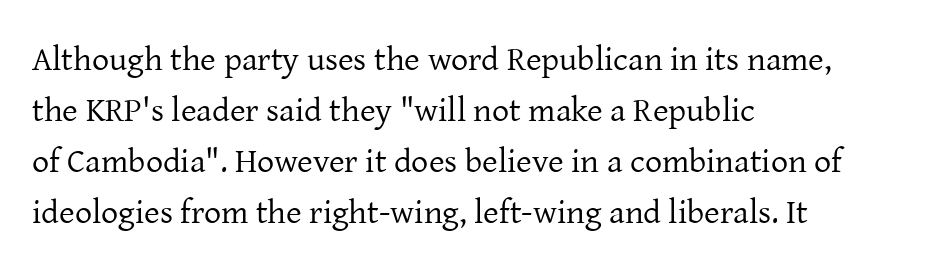
Underlining? Definitely not there. Bold? No — there's no thickening of the strokes. The type sits square on the baseline with zero lean. The text block is weighted toward the left margin, trailing off unevenly rightward.
